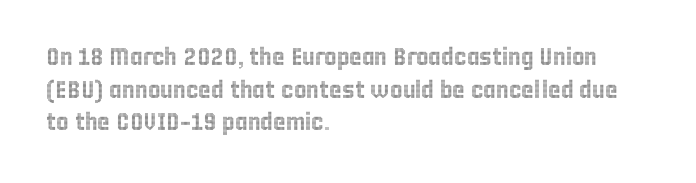
The vertical gap from one line to the next is medium. The rendering keeps characters at their native spacing. The axis of the letterforms is exactly vertical. Bare-footed words on every line. In CSS terms this would be text-align: left.
